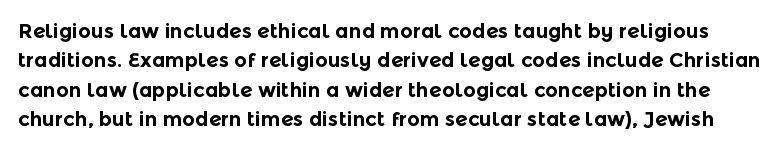
The image shows 20 px bold type, upright; set normal line spacing (1.47x), normal letter spacing, not underlined.
